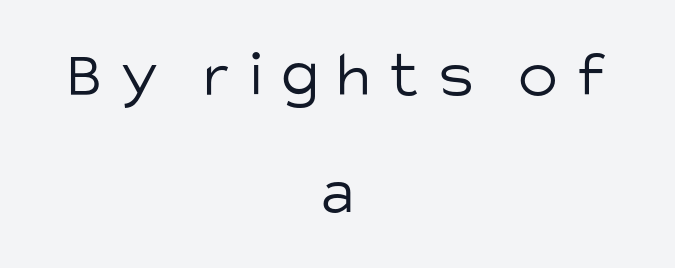
{"serif": "no", "italic": "no", "bold": "no", "weight": "light", "width": "normal", "stroke_contrast": "low", "x_height": "large", "monospaced": "no", "underline": "no", "align": "center", "line_spacing_ratio": 1.77, "letter_spacing": "wide", "letter_spacing_em": 0.29, "glyph_px": 66}
